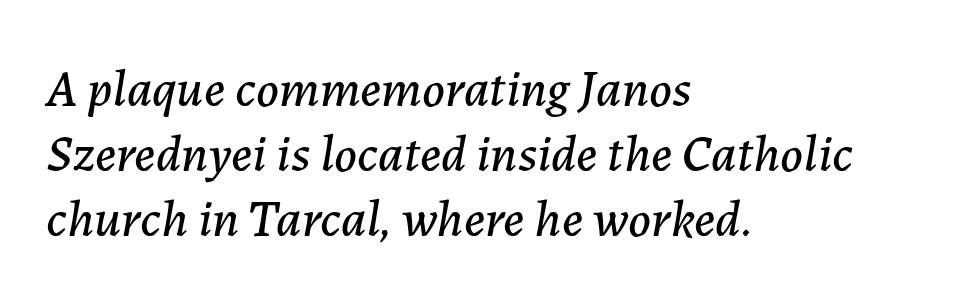
{"italic": "yes", "lean": "right", "slant_degrees": 7, "width": "normal", "stroke_contrast": "low", "x_height": "medium", "monospaced": "no", "underline": "no", "align": "left", "line_spacing": "normal", "line_spacing_ratio": 1.25, "letter_spacing": "normal", "letter_spacing_em": 0.0, "glyph_px": 52}
